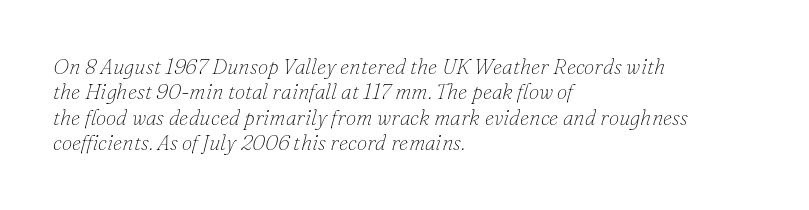
Q: Is the text bold? A: No.
Q: Is the text italic (slanted)? A: Yes, it leans right by about 16 degrees.
Q: Is the text underlined? A: No.
Q: How is the paragraph aligned? A: Left-aligned.
Q: Is the spacing between letters normal or unusually wide? A: Normal.
